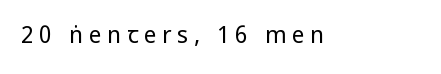
Q: Is the text bold? A: No.
Q: Is the text italic (slanted)? A: No, it is upright.
Q: Is the text underlined? A: No.
Q: Is the spacing between letters normal or unusually wide? A: Unusually wide.
